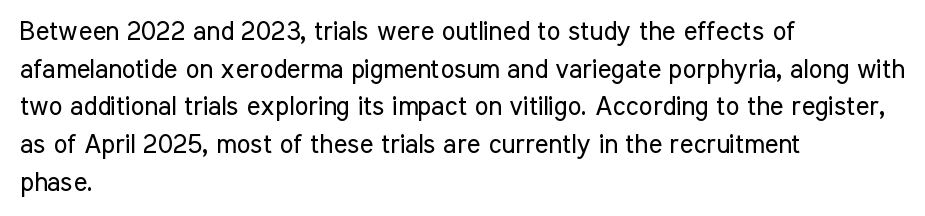
Q: Is the text bold? A: No.
Q: Is the text italic (slanted)? A: No, it is upright.
Q: Is the text underlined? A: No.
Q: How is the paragraph aligned? A: Left-aligned.
Q: Is the spacing between letters normal or unusually wide? A: Normal.
Q: Is the spacing between lines tight, normal or loose? A: Normal.
